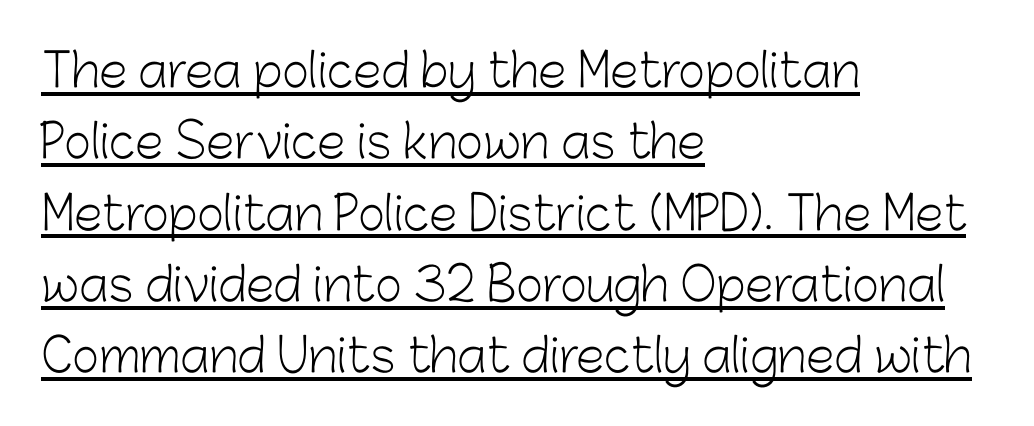
Q: Is the text bold? A: No.
Q: Is the text italic (slanted)? A: No, it is upright.
Q: Is the typeface a serif or a sans-serif typeface? A: Sans-serif.
Q: Is the text underlined? A: Yes.
Q: How is the paragraph aligned? A: Left-aligned.
Q: Is the spacing between letters normal or unusually wide? A: Normal.
Q: Is the spacing between lines tight, normal or loose? A: Normal.
Q: Width (condensed, normal, or wide)? A: Normal.
Q: Stroke contrast? A: Low.
Q: x-height? A: Medium.
Q: Monospaced? A: No.
